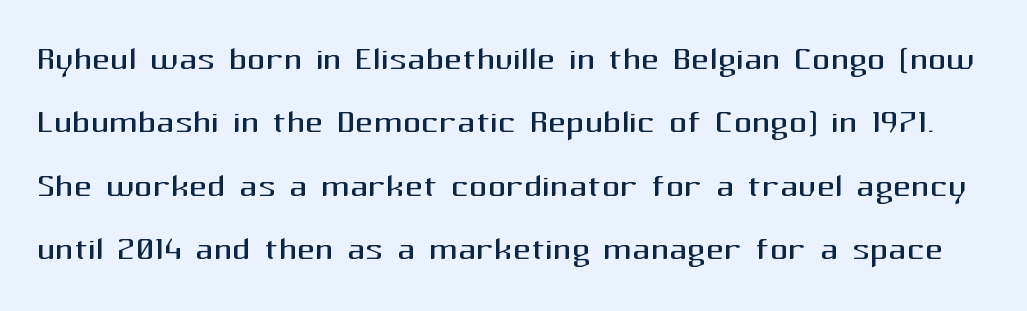
The image shows 45 px regular-weight sans-serif type, upright; set normal line spacing (1.41x), normal letter spacing, not underlined; medium stroke contrast and a medium x-height.
